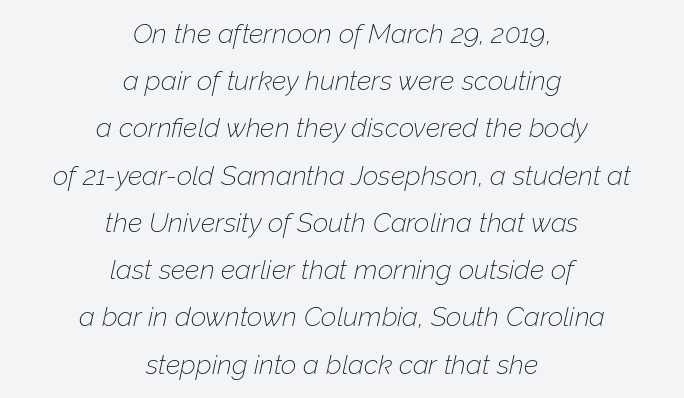
Q: Is the text bold? A: No.
Q: Is the text italic (slanted)? A: Yes, it leans right by about 12 degrees.
Q: Is the text underlined? A: No.
Q: How is the paragraph aligned? A: Centered.
Q: Is the spacing between letters normal or unusually wide? A: Normal.
